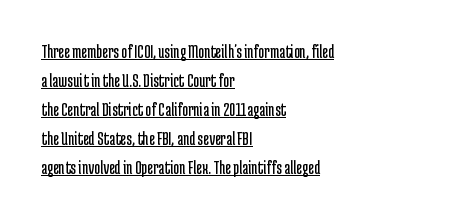
The image shows 20 px text type, upright; set left-aligned, normal line spacing (1.45x), normal letter spacing, underlined.
